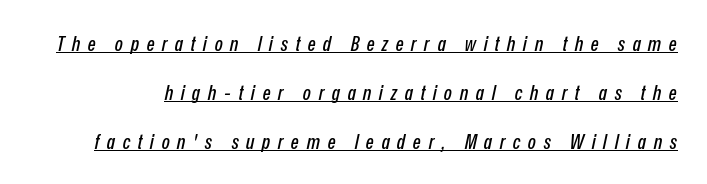
The image shows 21 px text type, italic (leaning right); set loose line spacing (2.33x), unusually wide letter spacing (+0.36 em), underlined.
